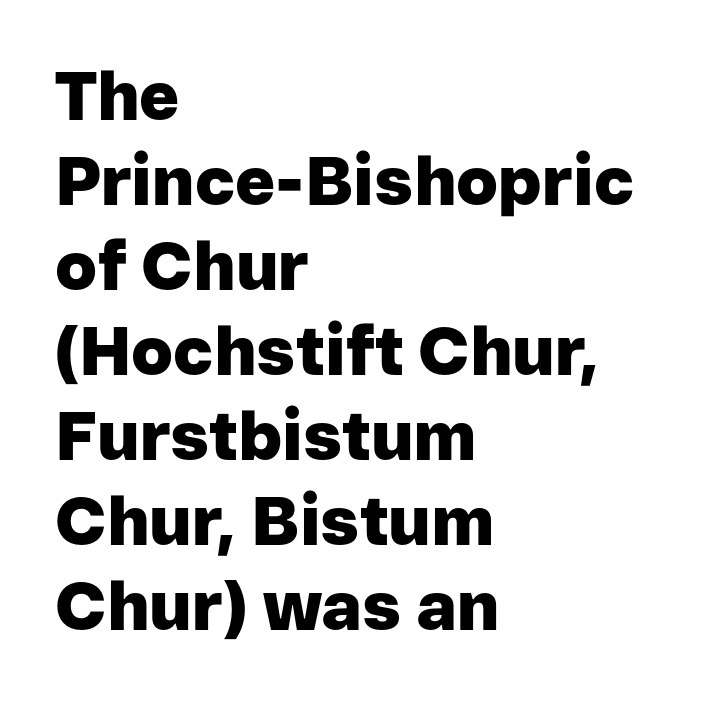
The paragraph shown leans on its left margin. The letters are bold, with thick, heavy strokes. A clean baseline with only descenders dipping below it. Type style note: lacks serifs.
